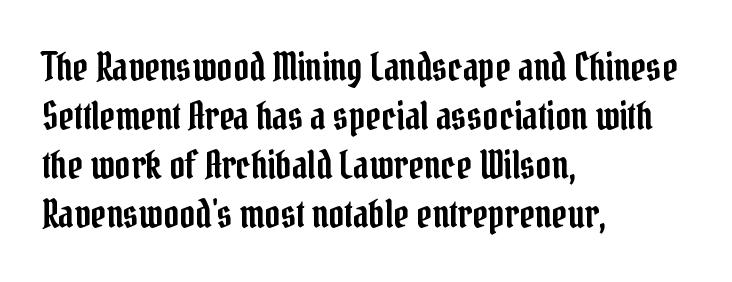
{"serif": "yes", "italic": "no", "width": "condensed", "stroke_contrast": "low", "x_height": "medium", "monospaced": "no", "underline": "no", "align": "left", "line_spacing": "normal", "line_spacing_ratio": 1.29, "letter_spacing": "normal", "letter_spacing_em": 0.0, "glyph_px": 38}
